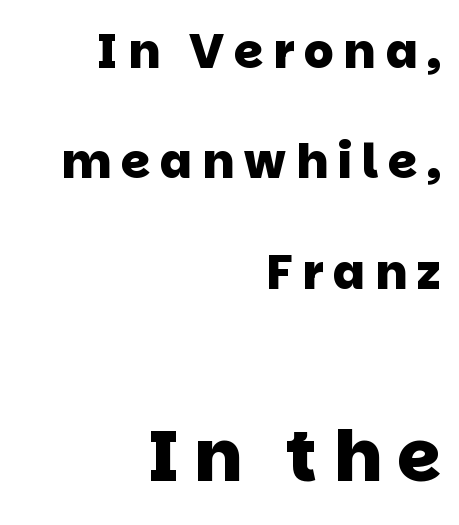
The image shows 71 px heavy sans-serif type; set right-aligned, loose line spacing (2.35x), unusually wide letter spacing (+0.21 em), not underlined; the second (bottom) block is 1.51x larger; low stroke contrast and a large x-height.
